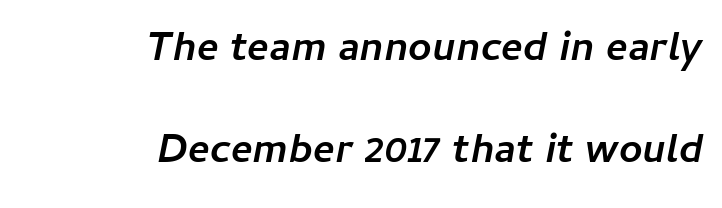
The image shows 41 px semibold type, italic (leaning right); set right-aligned, loose line spacing (2.49x), normal letter spacing, not underlined; low stroke contrast and a medium x-height.
